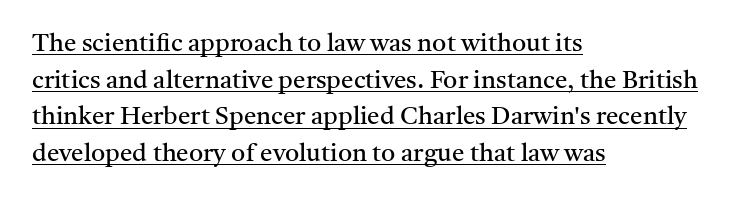
Q: Is the text bold? A: No.
Q: Is the text italic (slanted)? A: No, it is upright.
Q: Is the text underlined? A: Yes.
Q: How is the paragraph aligned? A: Left-aligned.
Q: Is the spacing between letters normal or unusually wide? A: Normal.
Q: Is the spacing between lines tight, normal or loose? A: Normal.
